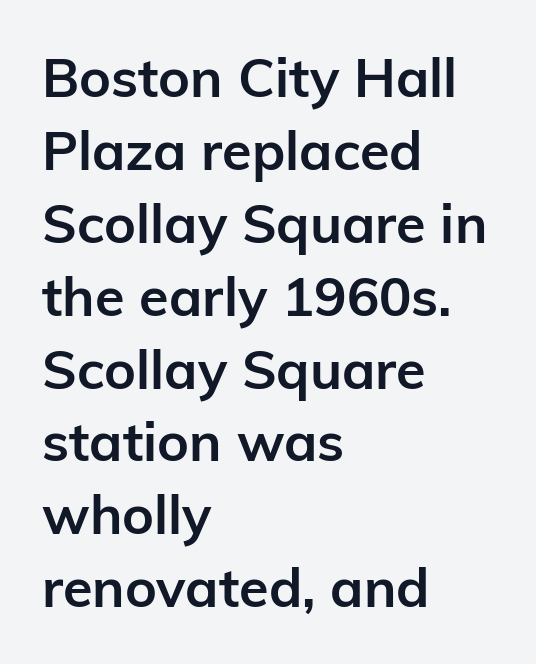
{"serif": "no", "italic": "no", "bold": "yes", "weight": "semibold", "width": "normal", "stroke_contrast": "low", "x_height": "medium", "monospaced": "no", "underline": "no", "align": "left", "line_spacing": "normal", "line_spacing_ratio": 1.35, "letter_spacing": "normal", "letter_spacing_em": 0.0, "glyph_px": 54}
